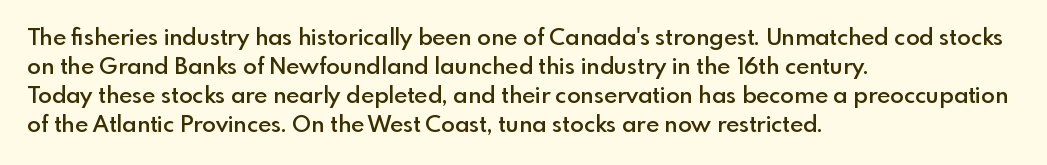
Q: Is the text bold? A: Semi-bold.
Q: Is the text italic (slanted)? A: No, it is upright.
Q: Is the text underlined? A: No.
Q: How is the paragraph aligned? A: Left-aligned.
Q: Is the spacing between letters normal or unusually wide? A: Normal.
Q: Is the spacing between lines tight, normal or loose? A: Normal.
